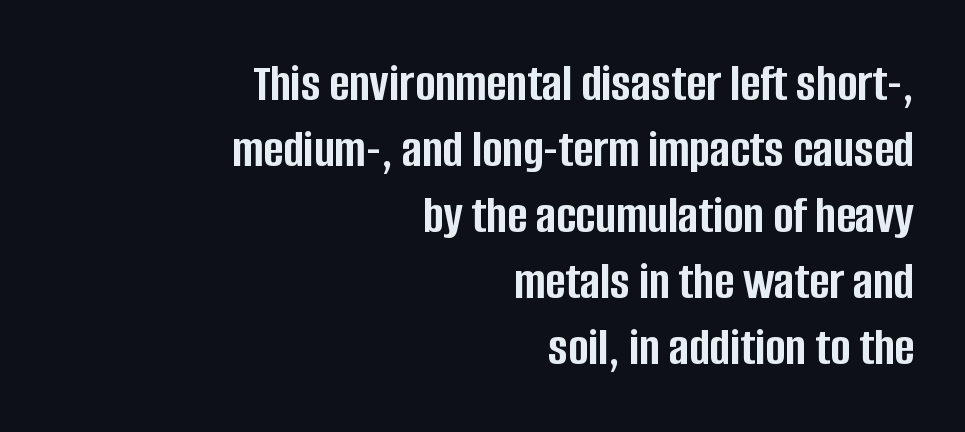
The image shows 54 px semibold, condensed sans-serif type, upright; set right-aligned, line spacing 1.22x, normal letter spacing, not underlined; low stroke contrast and a large x-height.
